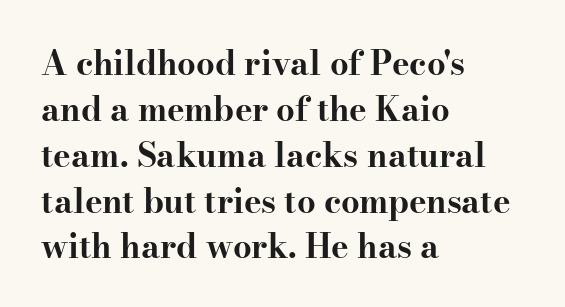
The image shows 33 px bold, wide serif type, upright; set left-aligned, normal line spacing (1.39x), normal letter spacing, not underlined; high stroke contrast and a small x-height.
